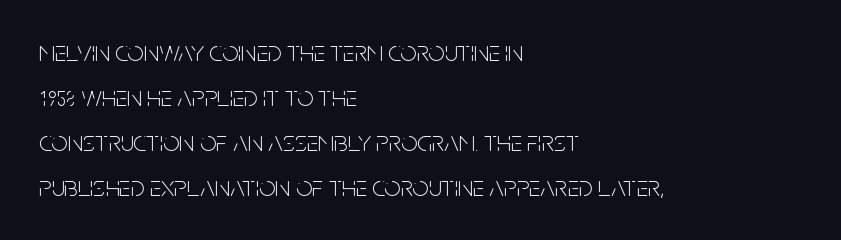
The image shows 29 px light, condensed sans-serif type, upright; set left-aligned, normal line spacing (1.55x), normal letter spacing, not underlined; low stroke contrast and a large x-height.
